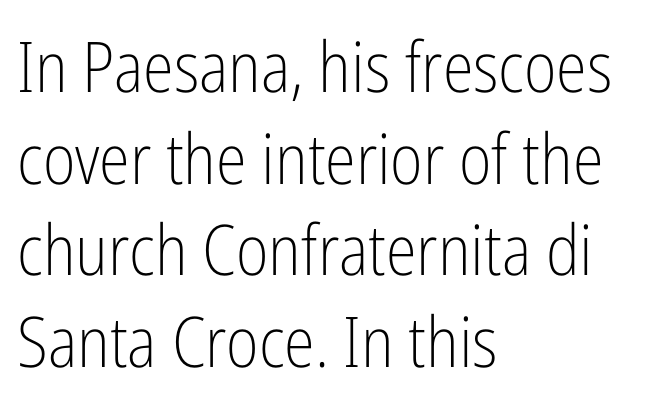
{"serif": "no", "italic": "no", "bold": "no", "weight": "light", "width": "condensed", "stroke_contrast": "low", "x_height": "medium", "monospaced": "no", "underline": "no", "align": "left", "line_spacing": "normal", "line_spacing_ratio": 1.31, "letter_spacing": "normal", "letter_spacing_em": 0.0, "glyph_px": 70}
